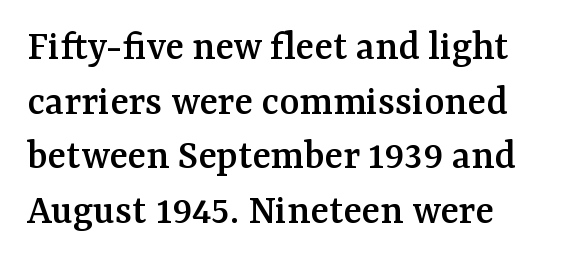
Q: Is the text italic (slanted)? A: No, it is upright.
Q: Is the typeface a serif or a sans-serif typeface? A: Serif.
Q: Is the text underlined? A: No.
Q: How is the paragraph aligned? A: Left-aligned.
Q: Is the spacing between letters normal or unusually wide? A: Normal.
Q: Is the spacing between lines tight, normal or loose? A: Normal.
Q: Width (condensed, normal, or wide)? A: Normal.
Q: Stroke contrast? A: Medium.
Q: x-height? A: Medium.
Q: Monospaced? A: No.
